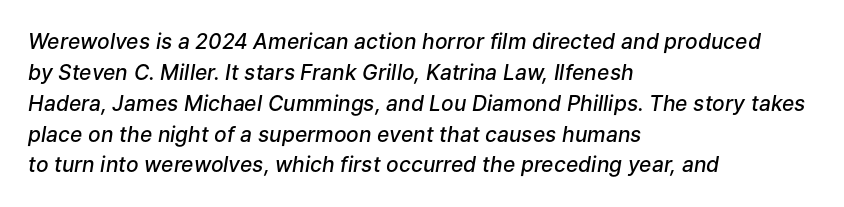
{"italic": "yes", "lean": "right", "slant_degrees": 9, "bold": "semi", "underline": "no", "align": "left", "line_spacing": "normal", "line_spacing_ratio": 1.47, "letter_spacing": "normal", "letter_spacing_em": 0.0, "glyph_px": 21}
